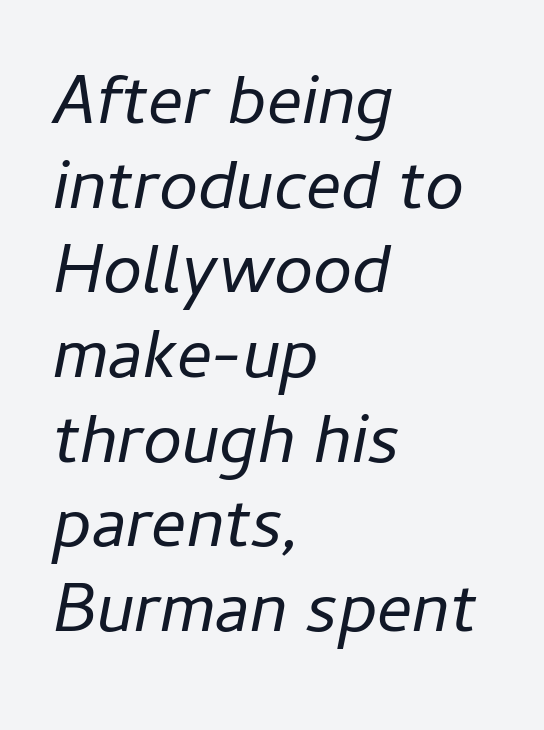
Compared with a centered layout, this one pins lines to the left instead. Each letter keeps its own natural width here, so spacing adapts to shape. It's the slanting kind of type. Unmarked baselines from the first word to the last.
